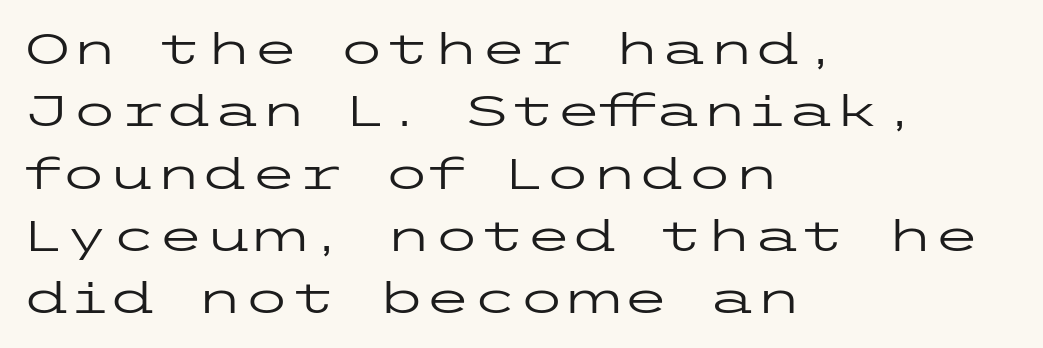
{"serif": "no", "italic": "no", "bold": "no", "weight": "regular", "width": "wide", "stroke_contrast": "low", "x_height": "medium", "underline": "no", "align": "left", "line_spacing": "normal", "line_spacing_ratio": 1.45, "letter_spacing": "normal", "letter_spacing_em": 0.0, "glyph_px": 43}
